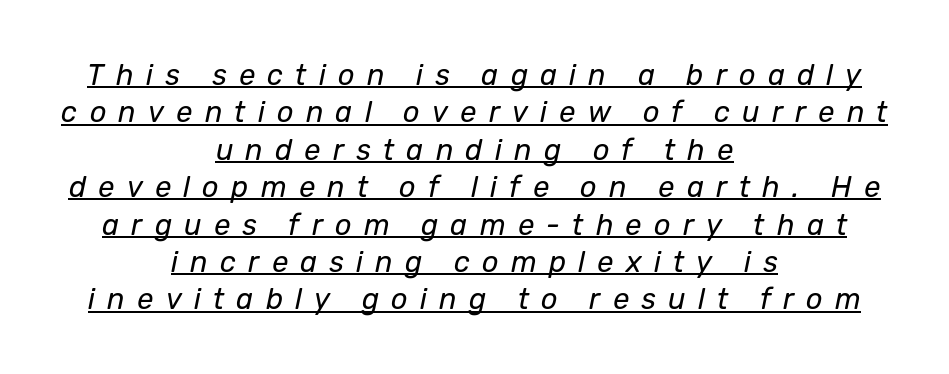
{"italic": "yes", "lean": "right", "slant_degrees": 12, "bold": "no", "weight": "regular", "width": "normal", "stroke_contrast": "low", "x_height": "medium", "monospaced": "no", "underline": "yes", "align": "center", "line_spacing": "normal", "line_spacing_ratio": 1.29, "letter_spacing": "wide", "letter_spacing_em": 0.42, "glyph_px": 29}
